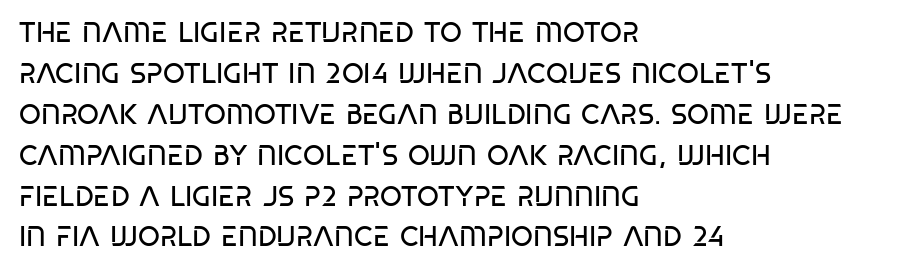
{"serif": "no", "bold": "no", "weight": "regular", "width": "condensed", "stroke_contrast": "low", "x_height": "large", "monospaced": "no", "underline": "no", "align": "left", "line_spacing": "normal", "line_spacing_ratio": 1.46, "letter_spacing": "normal", "letter_spacing_em": 0.0, "glyph_px": 28}
